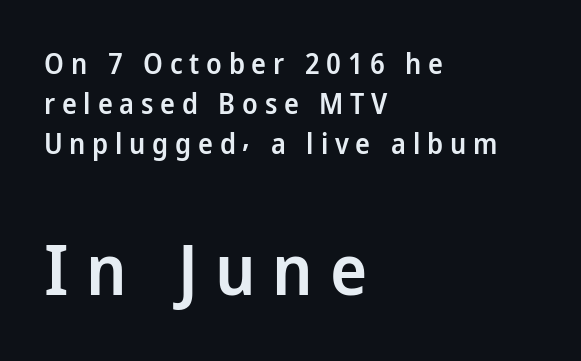
Top chunk: small. Bottom chunk: large. Reading down the block, your eye returns to a fixed left position each line. Upright lettering throughout. In terms of weight, the rendering is demibold, just under bold.
